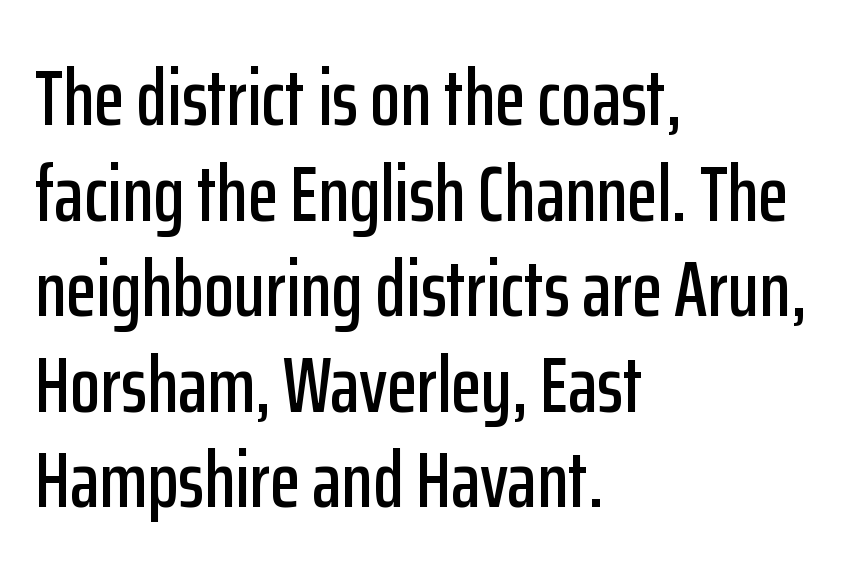
{"serif": "no", "italic": "no", "width": "condensed", "stroke_contrast": "low", "x_height": "medium", "monospaced": "no", "underline": "no", "align": "left", "line_spacing_ratio": 1.21, "letter_spacing": "normal", "letter_spacing_em": 0.0, "glyph_px": 79}
